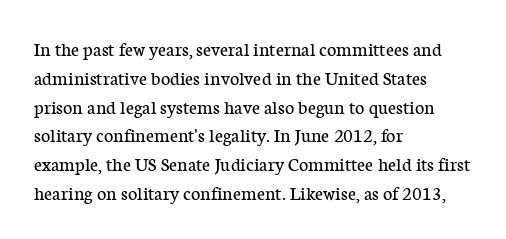
{"italic": "no", "bold": "no", "underline": "no", "align": "left", "line_spacing": "normal", "line_spacing_ratio": 1.44, "letter_spacing": "normal", "letter_spacing_em": 0.0, "glyph_px": 20}
